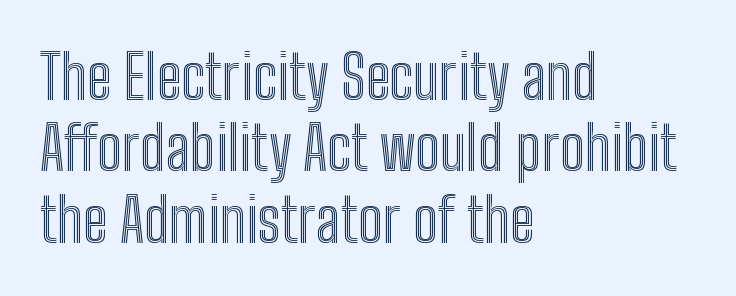
Upright lettering throughout. Think of a printed novel: that variable character pitch is what you see here. Lines of text with bare space underneath. This rendering leaves character spacing at its baseline value. Leftover space on each line is placed entirely after the last word.
